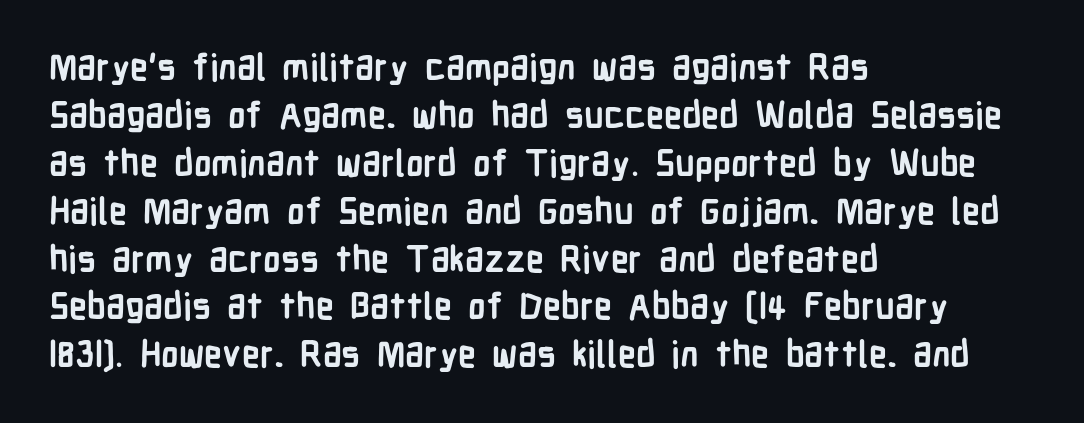
The passage shown is typed in a proportional face where columns would drift. Observe the absence of serifs on each vertical stroke in this sample. Observe the ordinary spacing: letters are neighbours, not strangers. Rendered with straight, roman letterforms.
